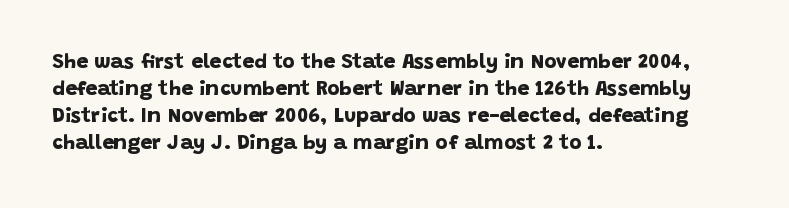
The image shows 21 px bold type; set left-aligned, normal line spacing (1.29x), normal letter spacing, not underlined.
